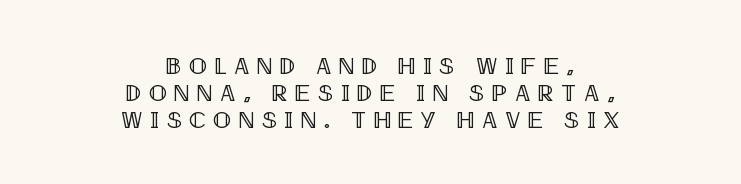
The image shows 24 px text type, upright; set centered, tight line spacing (1.12x), unusually wide letter spacing (+0.31 em), not underlined.
